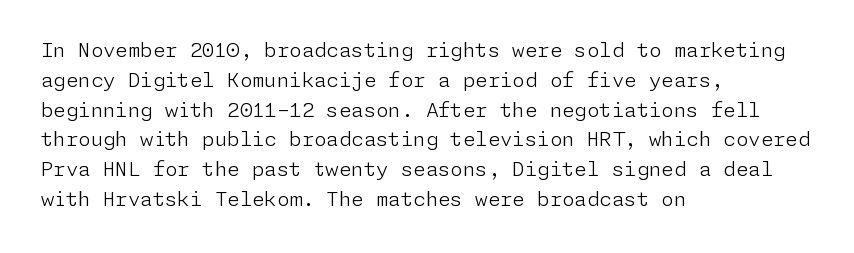
Q: Is the text bold? A: No.
Q: Is the text italic (slanted)? A: No, it is upright.
Q: Is the text underlined? A: No.
Q: How is the paragraph aligned? A: Left-aligned.
Q: Is the spacing between letters normal or unusually wide? A: Normal.
Q: Is the spacing between lines tight, normal or loose? A: Normal.
